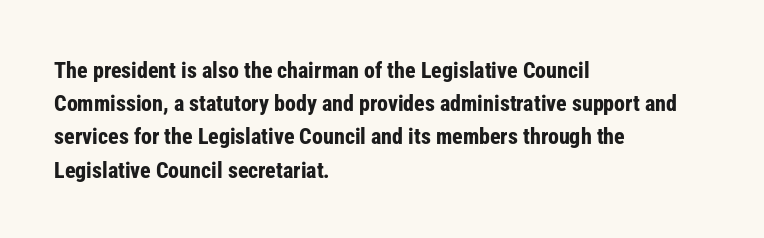
{"italic": "no", "bold": "yes", "underline": "no", "align": "left", "line_spacing": "normal", "line_spacing_ratio": 1.51, "letter_spacing": "normal", "letter_spacing_em": 0.0, "glyph_px": 22}
